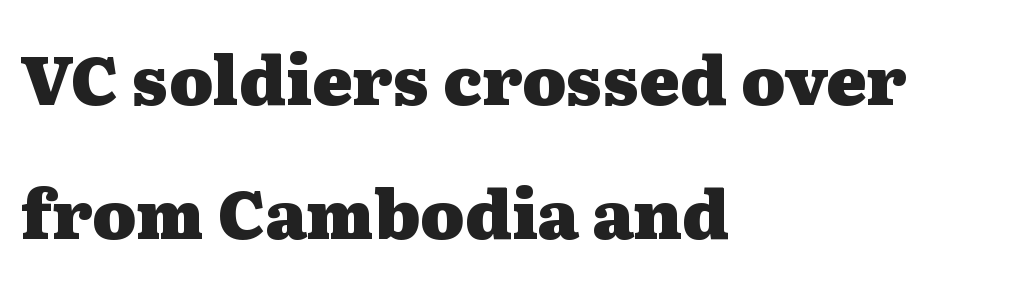
Q: Is the text bold? A: Yes.
Q: Is the text italic (slanted)? A: No, it is upright.
Q: Is the typeface a serif or a sans-serif typeface? A: Serif.
Q: Is the text underlined? A: No.
Q: How is the paragraph aligned? A: Left-aligned.
Q: Is the spacing between letters normal or unusually wide? A: Normal.
Q: Is the spacing between lines tight, normal or loose? A: Loose.
Q: Width (condensed, normal, or wide)? A: Wide.
Q: Stroke contrast? A: Medium.
Q: x-height? A: Medium.
Q: Monospaced? A: No.
